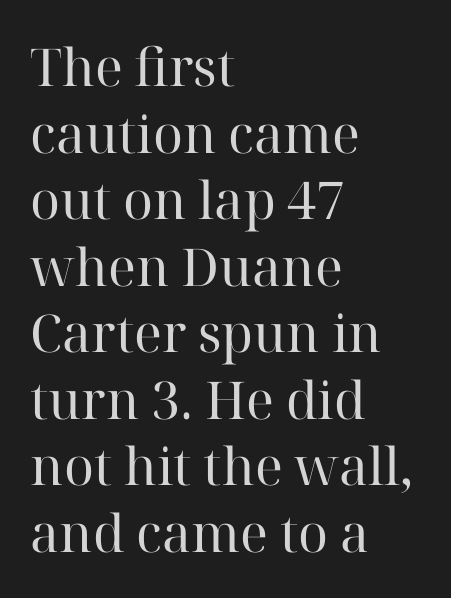
Heft: none added — not bold. In terms of leading, this rendering sits right in the middle. Font category for this specimen: serif. Default kerning and tracking; the words read as compact shapes.
